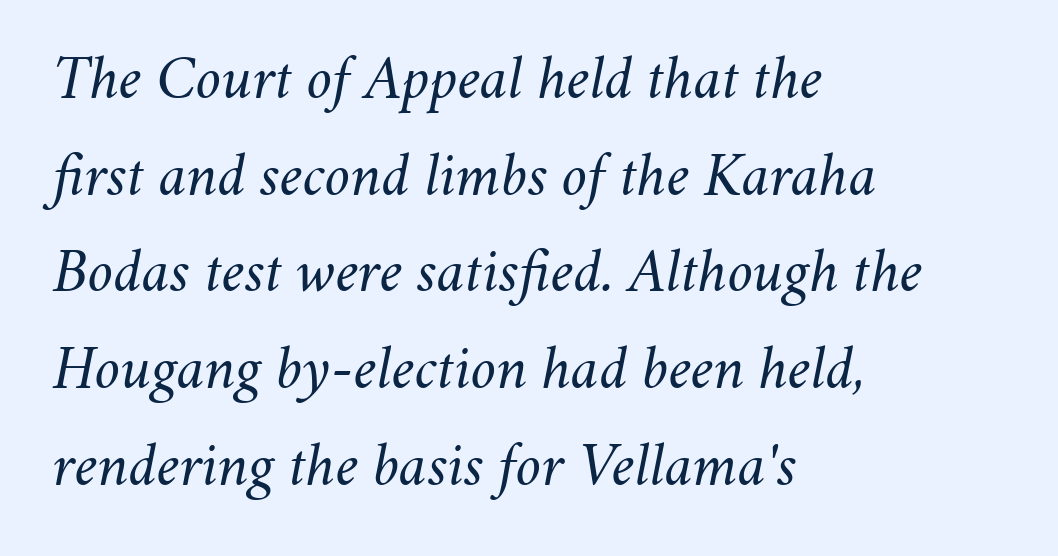
The image shows 62 px regular-weight type, italic (leaning right); set left-aligned, normal line spacing (1.56x), normal letter spacing, not underlined; medium stroke contrast and a small x-height.
